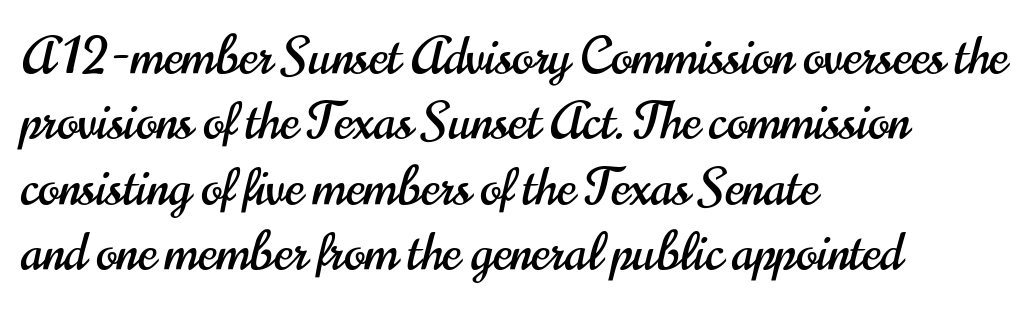
The image shows 50 px condensed sans-serif type; set left-aligned, normal line spacing (1.31x), normal letter spacing, not underlined; high stroke contrast and a small x-height.
